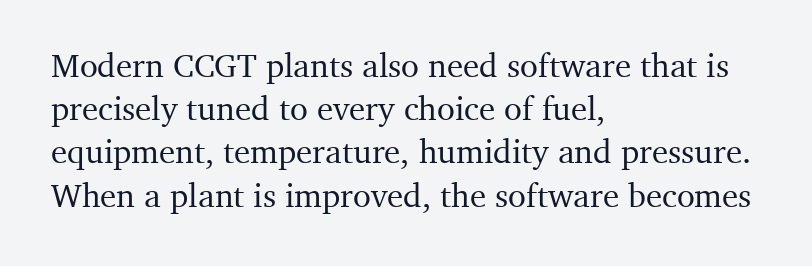
Where is the straight margin? On the left. Standard letterfit; no display-style spreading of the glyphs. What kind of face is this? One with serifs. Character widths vary here, with narrow letters taking less room than wide ones.
